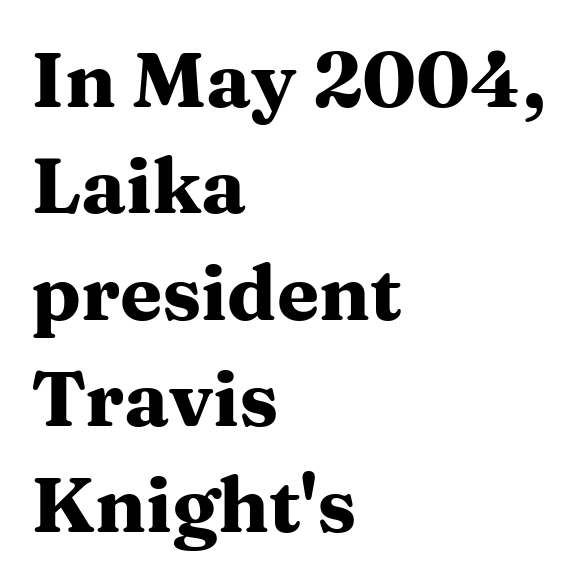
The strip under each line holds only bare page. Teacher's note: observe the even left margin — that is flush-left alignment. The sample has been set heavy, in full bold. These lines are composed in type with serifs. The lettering stays uniformly vertical, giving the passage a roman look. These lines keep a tight, regular rhythm from letter to letter.
